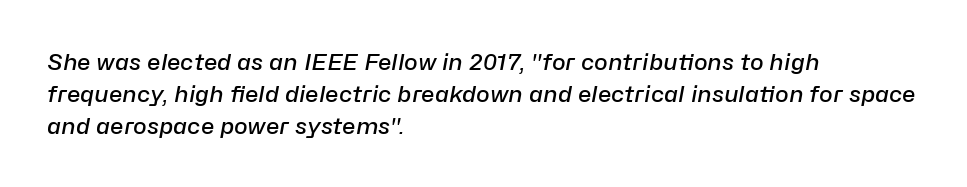
Compared with a centered layout, this one pins lines to the left instead. Emphasis-style slanted type is in use. Normally led — the rows are evenly, conventionally spaced. Has an underline been added? It has not.
